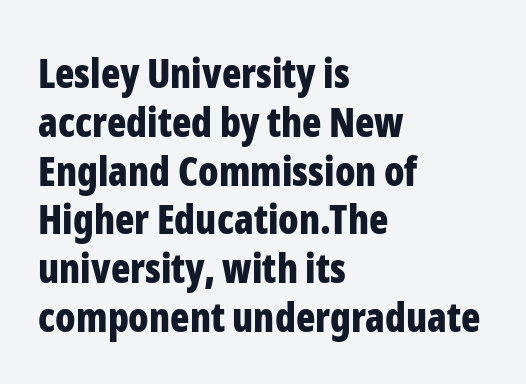
This sample uses plain, unmodified letter spacing. The rendering anchors every line to the left-hand side. A bare baseline throughout the passage. Are there feet on the stems? There aren't — it's a sans.
